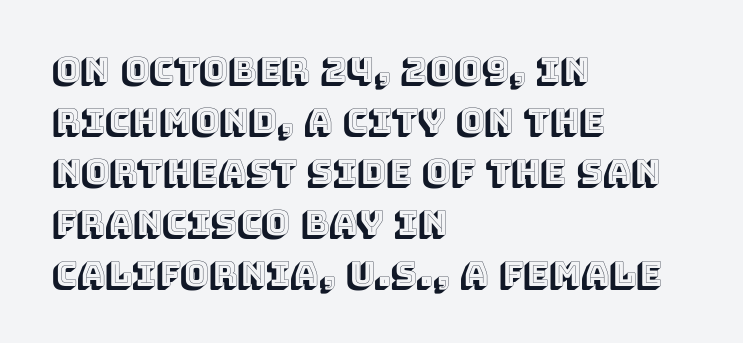
{"italic": "no", "width": "normal", "x_height": "large", "monospaced": "no", "underline": "no", "align": "left", "line_spacing": "normal", "line_spacing_ratio": 1.5, "letter_spacing": "normal", "letter_spacing_em": 0.0, "glyph_px": 34}
